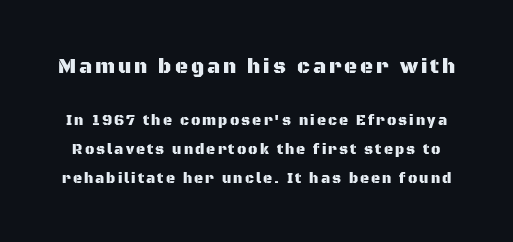
Q: Is the text italic (slanted)? A: No, it is upright.
Q: Is the text underlined? A: No.
Q: Is the spacing between lines tight, normal or loose? A: Loose.
Q: Which block of text is set in a larger size, the first (top) or the second (bottom)? A: The first (top) one.
